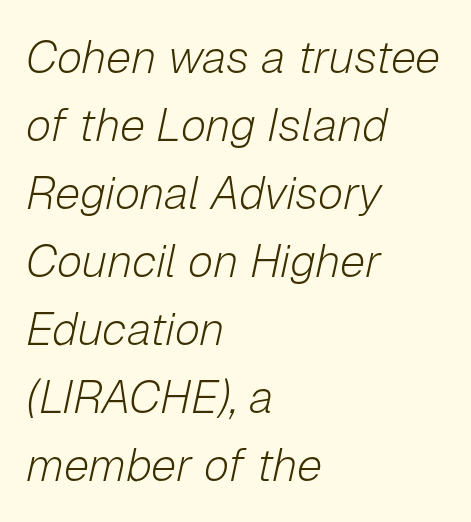
The foot of each line stays bare and open. The typesetting does not lean heavy: it is not bold. This rendering leaves character spacing at its baseline value. Note the varied advance widths — an 'i' is clearly narrower than an 'm'. These lines sit exactly where default settings would place them.
